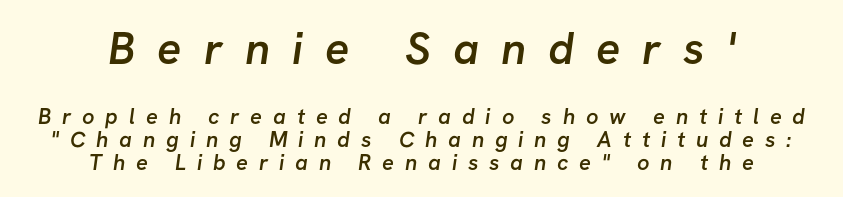
Q: Is the text bold? A: Semi-bold.
Q: Is the typeface a serif or a sans-serif typeface? A: Sans-serif.
Q: Is the text underlined? A: No.
Q: How is the paragraph aligned? A: Centered.
Q: Is the spacing between letters normal or unusually wide? A: Unusually wide.
Q: Is the spacing between lines tight, normal or loose? A: Tight.
Q: Which block of text is set in a larger size, the first (top) or the second (bottom)? A: The first (top) one.
Q: Width (condensed, normal, or wide)? A: Normal.
Q: Stroke contrast? A: Low.
Q: x-height? A: Medium.
Q: Monospaced? A: No.
